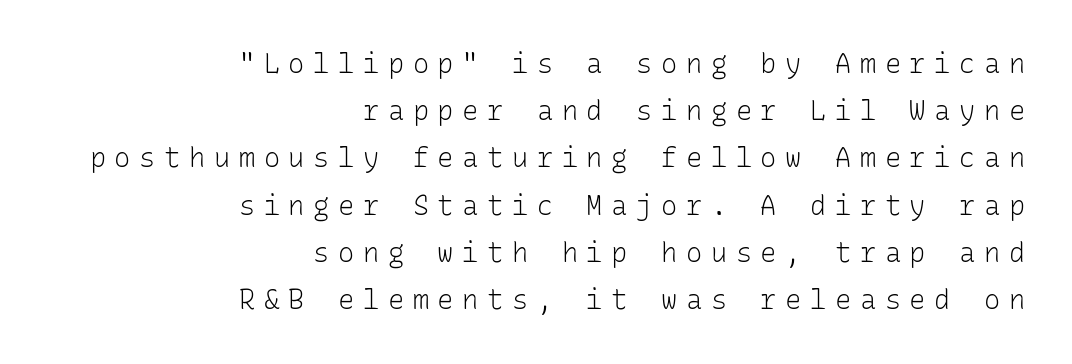
All the whitespace from short lines collects on the left. The string is rendered with underlining switched off. Is the letter spacing exaggerated? Yes — the characters are pushed far apart. Stem width sits at or under what a default text font uses. Do the letters lean? They stand straight.
